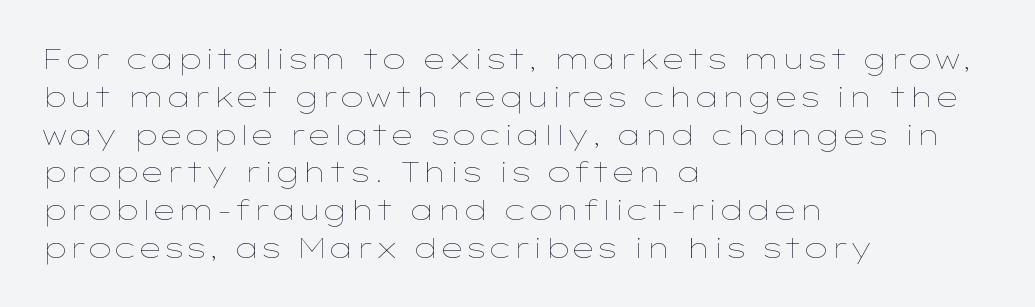
{"italic": "no", "bold": "no", "weight": "thin", "width": "wide", "stroke_contrast": "low", "x_height": "medium", "monospaced": "no", "underline": "no", "align": "left", "line_spacing": "normal", "line_spacing_ratio": 1.35, "letter_spacing": "normal", "letter_spacing_em": 0.0, "glyph_px": 28}
